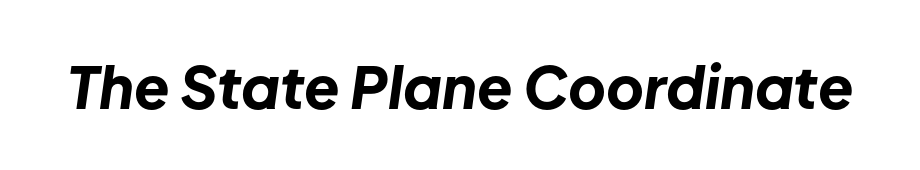
Each word holds together tightly as a unit, with standard inter-letter gaps. Characters are canted at an angle relative to the baseline's perpendicular. The rendering uses a bold face; every stroke is thick and dark. Check the space under the baseline: it is left empty. Do the characters align in a grid? No, the font is proportional.
